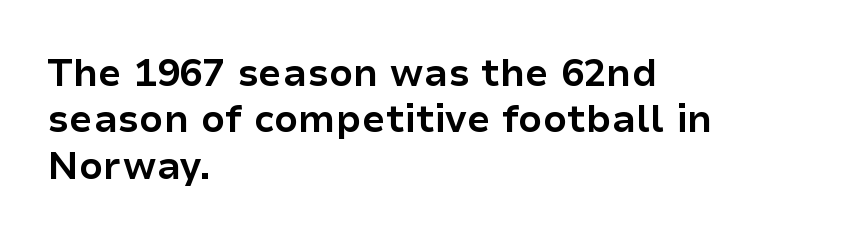
The image shows 38 px bold sans-serif type, upright; set left-aligned, line spacing 1.22x, normal letter spacing, not underlined; low stroke contrast and a medium x-height.
